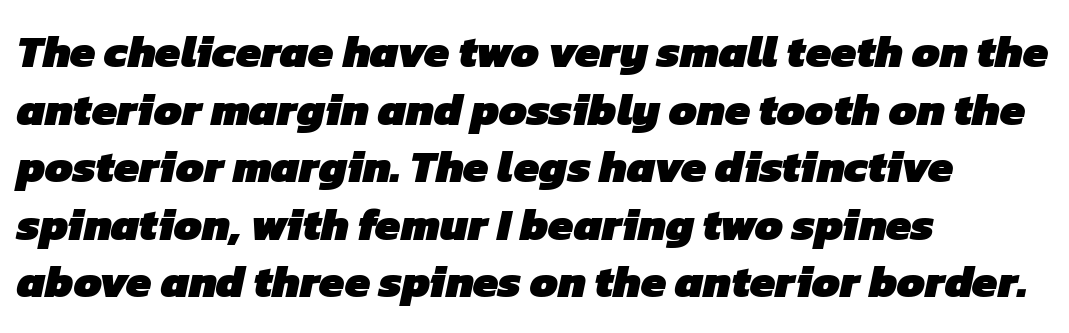
The image shows 45 px heavy sans-serif type; set left-aligned, normal line spacing (1.28x), normal letter spacing, not underlined; low stroke contrast and a medium x-height.
